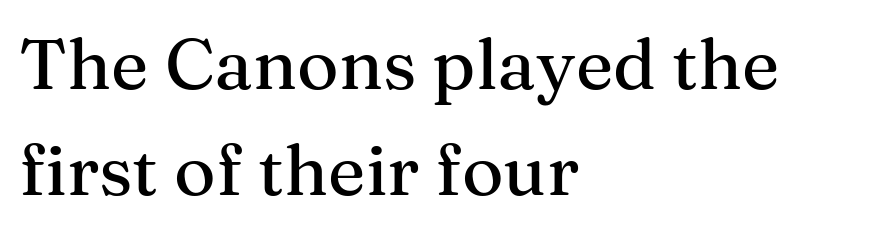
Q: Is the text italic (slanted)? A: No, it is upright.
Q: Is the typeface a serif or a sans-serif typeface? A: Serif.
Q: Is the text underlined? A: No.
Q: How is the paragraph aligned? A: Left-aligned.
Q: Is the spacing between letters normal or unusually wide? A: Normal.
Q: Is the spacing between lines tight, normal or loose? A: Normal.
Q: Width (condensed, normal, or wide)? A: Normal.
Q: Stroke contrast? A: Medium.
Q: x-height? A: Medium.
Q: Monospaced? A: No.
